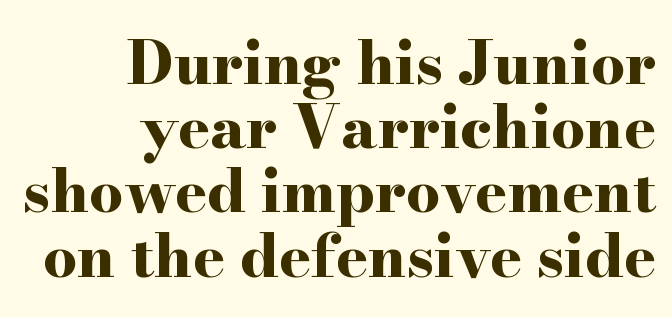
Q: Is the text bold? A: Yes.
Q: Is the text italic (slanted)? A: No, it is upright.
Q: Is the typeface a serif or a sans-serif typeface? A: Serif.
Q: Is the text underlined? A: No.
Q: How is the paragraph aligned? A: Right-aligned.
Q: Is the spacing between letters normal or unusually wide? A: Normal.
Q: Is the spacing between lines tight, normal or loose? A: Tight.
Q: Width (condensed, normal, or wide)? A: Wide.
Q: Stroke contrast? A: High.
Q: x-height? A: Small.
Q: Monospaced? A: No.
